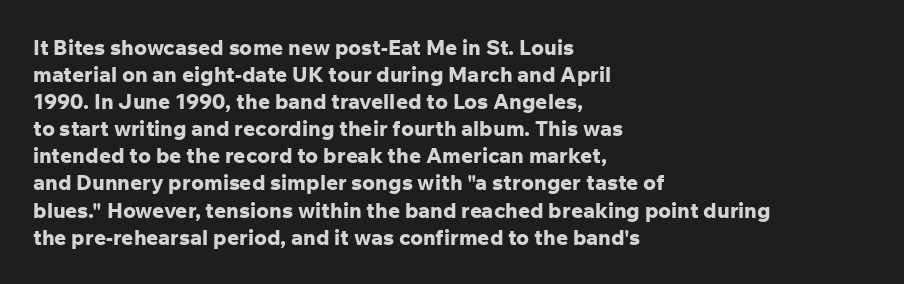
The space directly below the letters is spotless. In terms of leading, this rendering sits right in the middle. Notice how the stems are strictly vertical — no italics here. Honestly, the letter spacing is just normal — you wouldn't notice it. Typesetter's note: full bold, strokes at maximum text heaviness.
